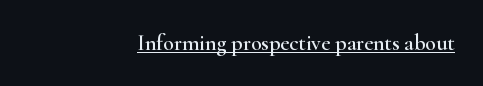
{"italic": "no", "underline": "yes", "align": "right", "letter_spacing": "normal", "letter_spacing_em": 0.0, "glyph_px": 22}
